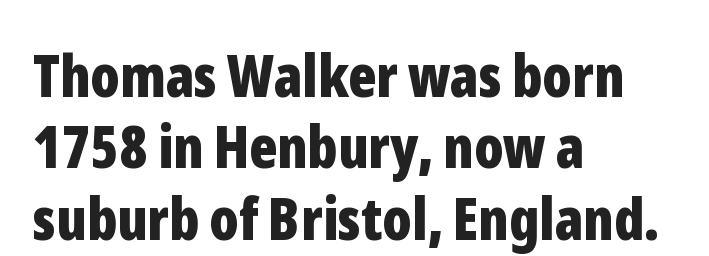
Q: Is the text bold? A: Yes.
Q: Is the text italic (slanted)? A: No, it is upright.
Q: Is the typeface a serif or a sans-serif typeface? A: Sans-serif.
Q: Is the text underlined? A: No.
Q: How is the paragraph aligned? A: Left-aligned.
Q: Is the spacing between letters normal or unusually wide? A: Normal.
Q: Width (condensed, normal, or wide)? A: Condensed.
Q: Stroke contrast? A: Low.
Q: x-height? A: Medium.
Q: Monospaced? A: No.
